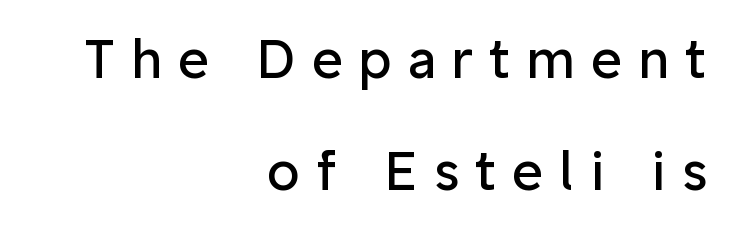
The image shows 53 px regular-weight sans-serif type, upright; set right-aligned, loose line spacing (2.12x), unusually wide letter spacing (+0.3 em), not underlined; low stroke contrast and a medium x-height.
